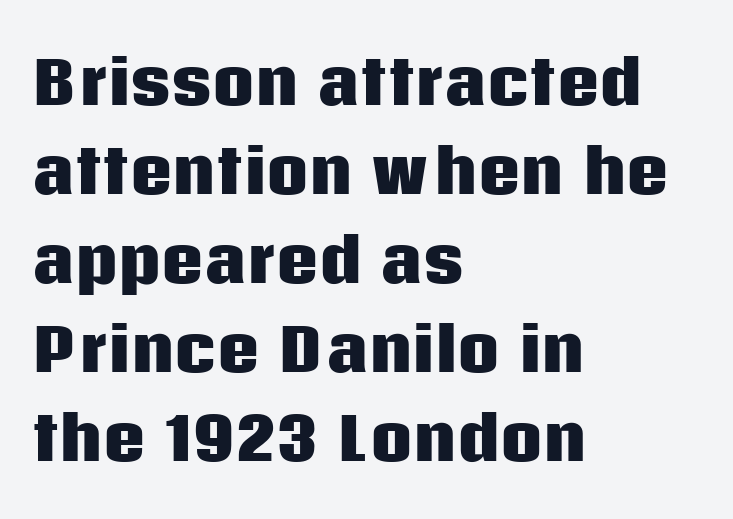
The image shows 59 px heavy sans-serif type, upright; set left-aligned, normal line spacing (1.51x), normal letter spacing, not underlined; low stroke contrast and a large x-height.
